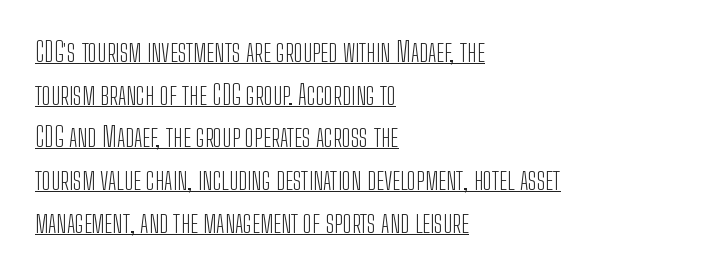
The image shows 27 px text type, upright; set left-aligned, normal line spacing (1.58x), normal letter spacing, underlined.
